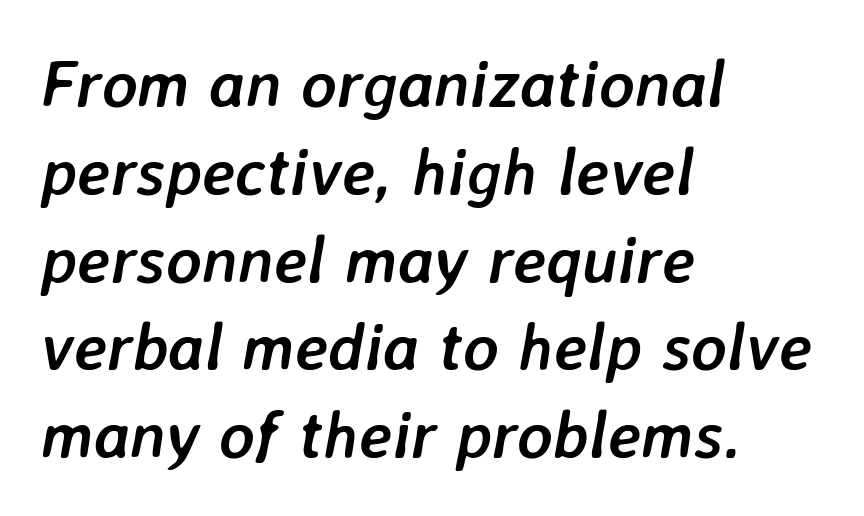
The gaps between neighbouring characters are ordinary and unremarkable. Notice how the stems are inclined rather than vertical — that's the hallmark of italics. The paragraph shown leans on its left margin. A normal amount of white space separates one row of letters from the next. Strokes here are thick enough to call this a true bold. The passage shown is typed in a proportional face where columns would drift.
